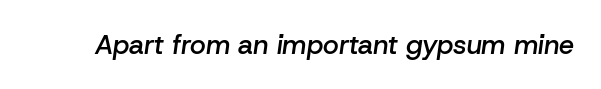
The image shows 27 px text type, italic (leaning right); set normal letter spacing, not underlined.
